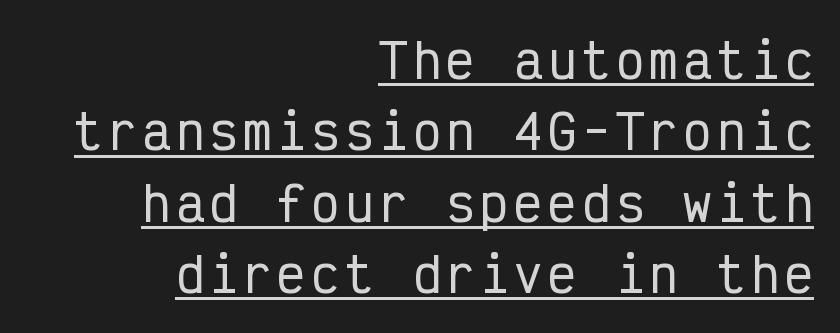
Is this a sans? Yes — the strokes have no serifs. The string is rendered with underlining switched on. One-word summary of the alignment: right. Leading matches the norm, producing a regular column. Upright lettering throughout. The letters march in equal steps, a hallmark of fixed-pitch type.
